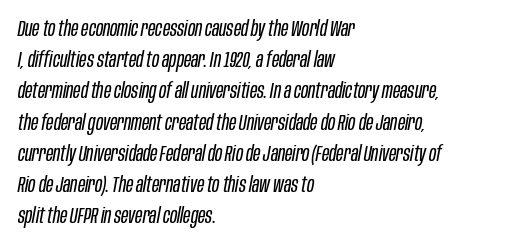
Q: Is the text bold? A: No.
Q: Is the text italic (slanted)? A: Yes, it leans right by about 10 degrees.
Q: Is the text underlined? A: No.
Q: How is the paragraph aligned? A: Left-aligned.
Q: Is the spacing between letters normal or unusually wide? A: Normal.
Q: Is the spacing between lines tight, normal or loose? A: Normal.
